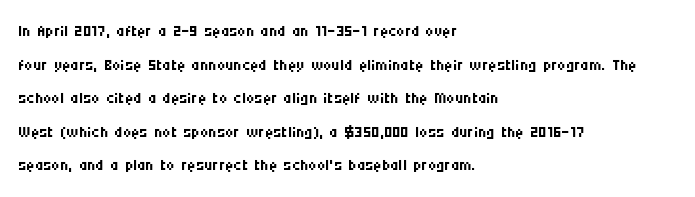
{"italic": "no", "bold": "no", "underline": "no", "align": "left", "line_spacing": "normal", "line_spacing_ratio": 1.46, "letter_spacing": "normal", "letter_spacing_em": 0.0, "glyph_px": 23}
